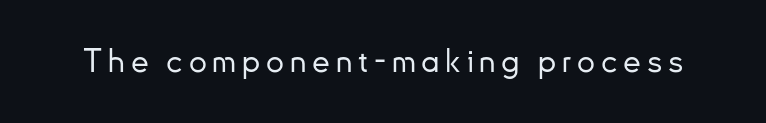
{"serif": "no", "italic": "no", "width": "normal", "stroke_contrast": "low", "x_height": "small", "monospaced": "no", "underline": "no", "glyph_px": 32}
